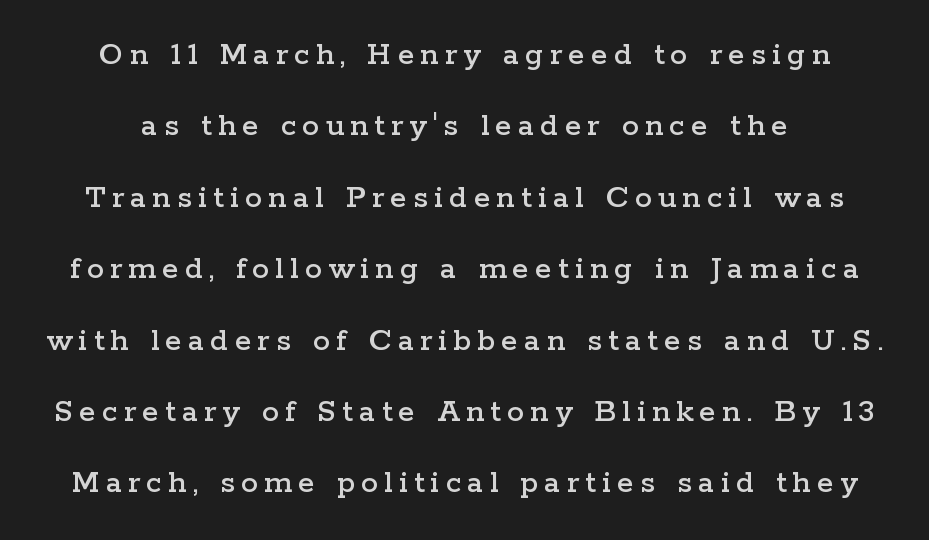
The image shows 34 px wide serif type, upright; set loose line spacing (2.1x), not underlined; low stroke contrast and a medium x-height.
